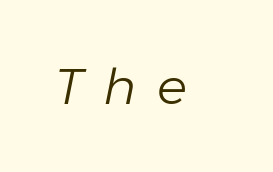
Q: Is the text bold? A: No.
Q: Is the text italic (slanted)? A: Yes, it leans right by about 11 degrees.
Q: Is the text underlined? A: No.
Q: Is the spacing between letters normal or unusually wide? A: Unusually wide.
Q: Width (condensed, normal, or wide)? A: Normal.
Q: Stroke contrast? A: Low.
Q: x-height? A: Medium.
Q: Monospaced? A: No.
